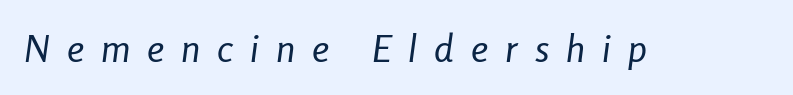
Q: Is the text bold? A: No.
Q: Is the text italic (slanted)? A: Yes, it leans right by about 8 degrees.
Q: Is the text underlined? A: No.
Q: Is the spacing between letters normal or unusually wide? A: Unusually wide.
Q: Width (condensed, normal, or wide)? A: Condensed.
Q: Stroke contrast? A: Low.
Q: x-height? A: Medium.
Q: Monospaced? A: No.
